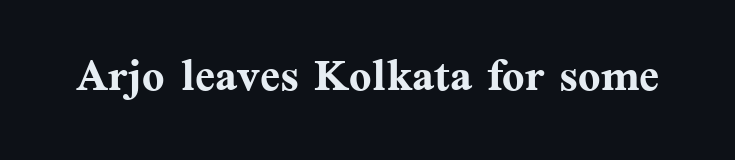
The image shows 59 px semibold serif type, upright; set normal letter spacing, not underlined; medium stroke contrast and a medium x-height.
